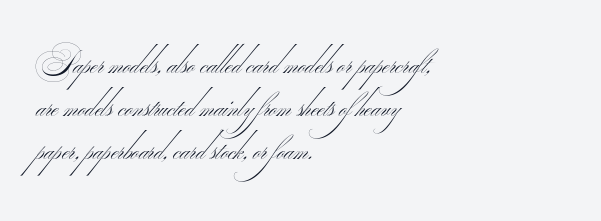
{"serif": "no", "bold": "no", "weight": "thin", "width": "wide", "stroke_contrast": "medium", "monospaced": "no", "underline": "no", "align": "left", "line_spacing": "normal", "line_spacing_ratio": 1.39, "letter_spacing": "normal", "letter_spacing_em": 0.0, "glyph_px": 31}
